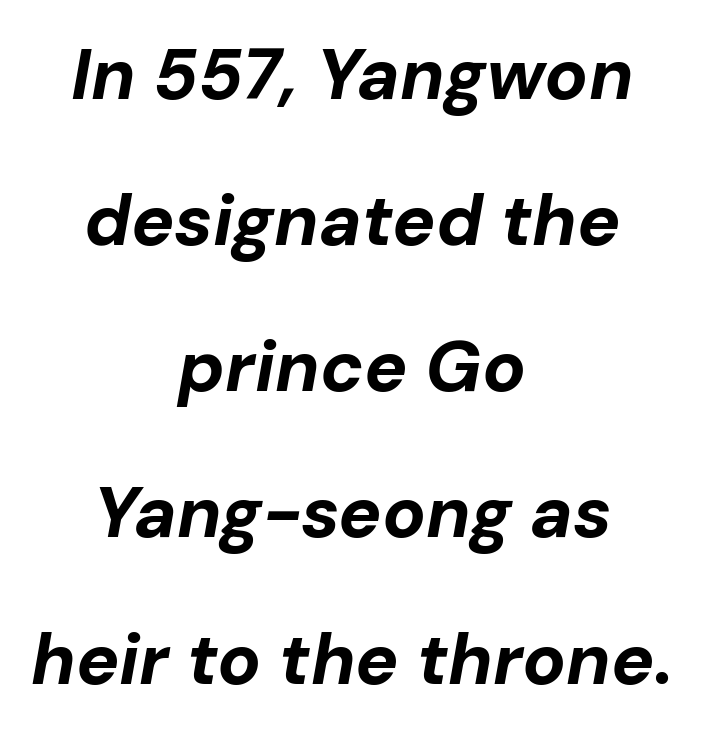
Q: Is the text bold? A: Yes.
Q: Is the text italic (slanted)? A: Yes, it leans right by about 10 degrees.
Q: Is the text underlined? A: No.
Q: How is the paragraph aligned? A: Centered.
Q: Is the spacing between letters normal or unusually wide? A: Normal.
Q: Is the spacing between lines tight, normal or loose? A: Loose.
Q: Width (condensed, normal, or wide)? A: Normal.
Q: Stroke contrast? A: Low.
Q: x-height? A: Medium.
Q: Monospaced? A: No.
